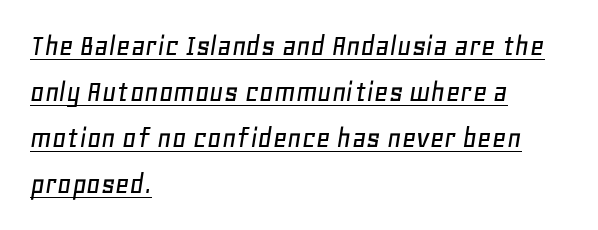
The string is rendered with underlining switched on. A typesetter would call this zero additional tracking. The rendering anchors every line to the left-hand side. The face used here has a pronounced slope to its letters.
